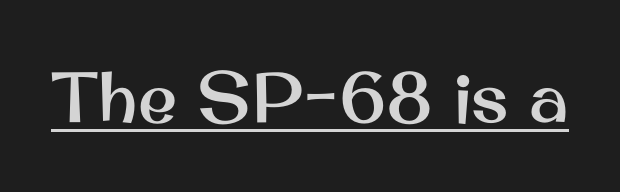
Here the glyphs are tracked normally, forming tight word shapes. Stroke terminals: plain, sans-serif. These characters rest on top of a visible drawn line. Varying glyph widths throughout — classic text-font behaviour. The lettering holds an erect, upright posture throughout.
